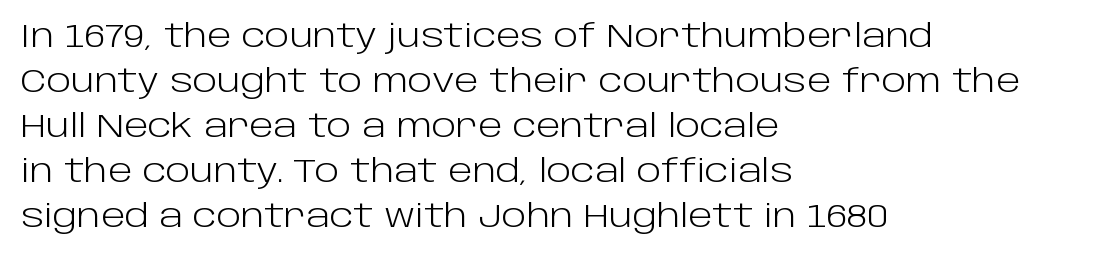
{"serif": "no", "italic": "no", "bold": "no", "weight": "light", "width": "normal", "stroke_contrast": "low", "x_height": "large", "monospaced": "no", "underline": "no", "align": "left", "line_spacing": "normal", "line_spacing_ratio": 1.41, "letter_spacing": "normal", "letter_spacing_em": 0.0, "glyph_px": 32}
